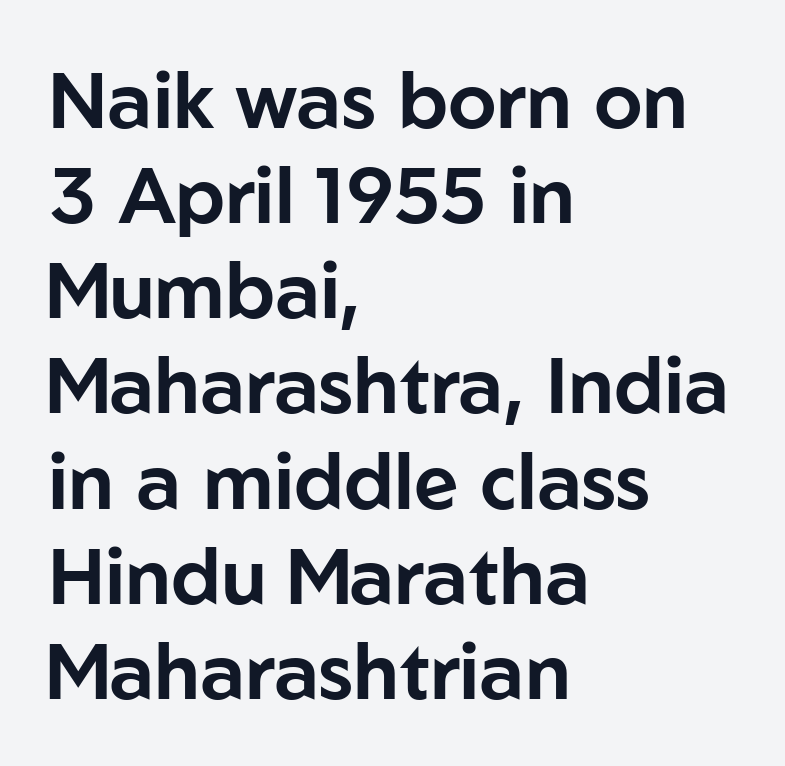
A student would call this left alignment; a typographer would say flush left, rag right. Short note: letters normally spaced. The passage shown is typed in a proportional face where columns would drift. In terms of posture, this sample is upright. Plain, unruled lines of type.
